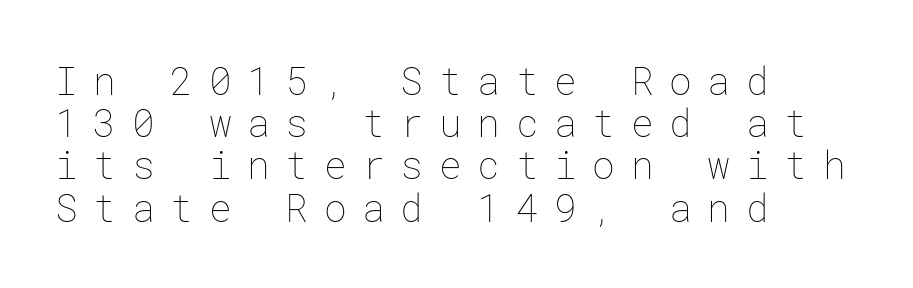
{"italic": "no", "bold": "no", "weight": "thin", "width": "normal", "stroke_contrast": "low", "x_height": "medium", "underline": "no", "align": "left", "line_spacing": "tight", "line_spacing_ratio": 1.11, "letter_spacing": "wide", "letter_spacing_em": 0.41, "glyph_px": 38}
